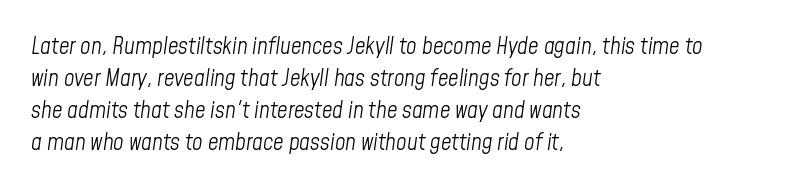
Q: Is the text bold? A: No.
Q: Is the text italic (slanted)? A: Yes, it leans right by about 8 degrees.
Q: Is the text underlined? A: No.
Q: How is the paragraph aligned? A: Left-aligned.
Q: Is the spacing between letters normal or unusually wide? A: Normal.
Q: Is the spacing between lines tight, normal or loose? A: Normal.
